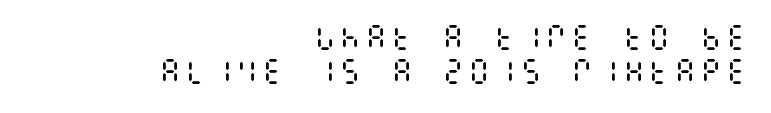
{"italic": "no", "bold": "no", "weight": "regular", "width": "condensed", "stroke_contrast": "medium", "x_height": "large", "underline": "no", "align": "right", "line_spacing_ratio": 1.2, "glyph_px": 28}
